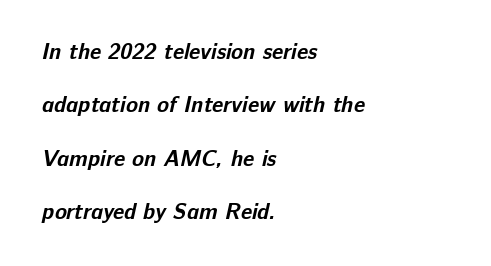
{"bold": "yes", "underline": "no", "align": "left", "line_spacing": "loose", "line_spacing_ratio": 2.43, "letter_spacing": "normal", "letter_spacing_em": 0.0, "glyph_px": 22}
